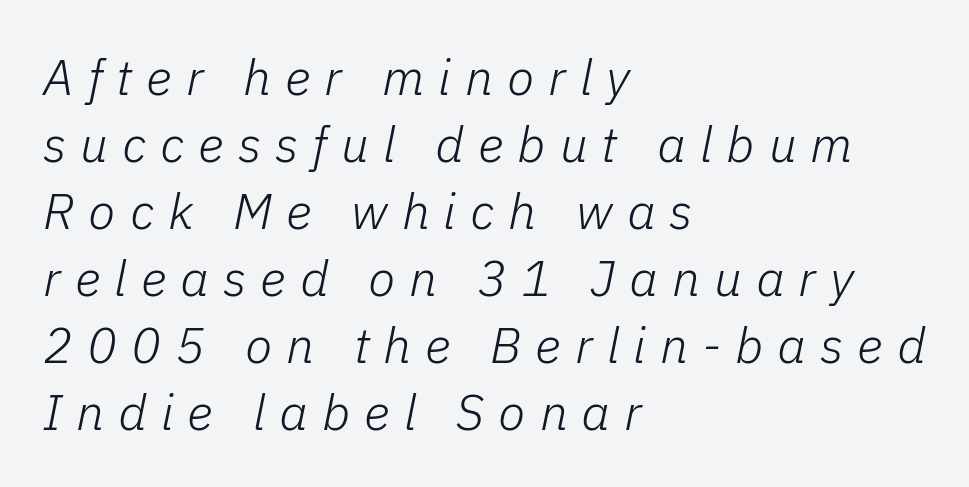
Q: Is the text bold? A: No.
Q: Is the text italic (slanted)? A: Yes, it leans right by about 11 degrees.
Q: Is the text underlined? A: No.
Q: How is the paragraph aligned? A: Left-aligned.
Q: Is the spacing between letters normal or unusually wide? A: Unusually wide.
Q: Is the spacing between lines tight, normal or loose? A: Normal.
Q: Width (condensed, normal, or wide)? A: Normal.
Q: Stroke contrast? A: Low.
Q: x-height? A: Medium.
Q: Monospaced? A: No.
